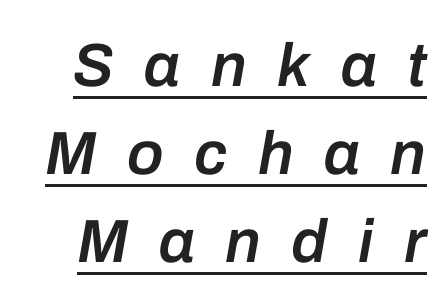
The image shows 61 px semibold type, italic (leaning right); set normal line spacing (1.44x), unusually wide letter spacing (+0.5 em), underlined; low stroke contrast and a medium x-height.
